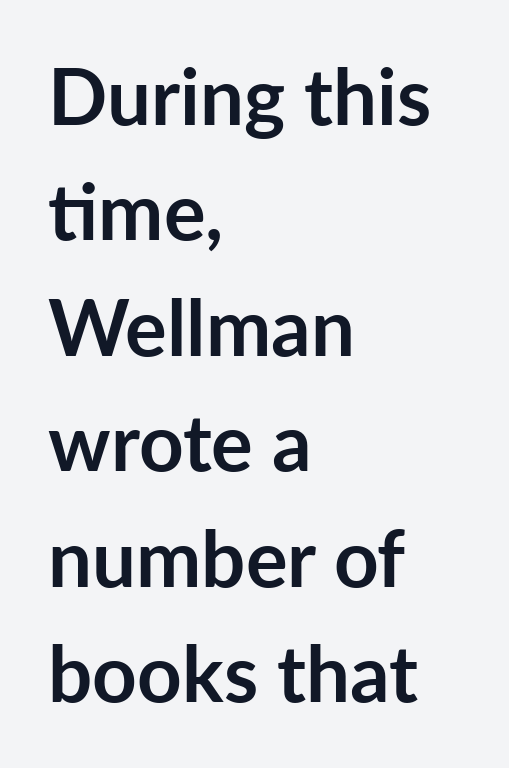
Q: Is the text bold? A: Yes.
Q: Is the text italic (slanted)? A: No, it is upright.
Q: Is the typeface a serif or a sans-serif typeface? A: Sans-serif.
Q: Is the text underlined? A: No.
Q: How is the paragraph aligned? A: Left-aligned.
Q: Is the spacing between letters normal or unusually wide? A: Normal.
Q: Is the spacing between lines tight, normal or loose? A: Normal.
Q: Width (condensed, normal, or wide)? A: Normal.
Q: Stroke contrast? A: Low.
Q: x-height? A: Medium.
Q: Monospaced? A: No.
